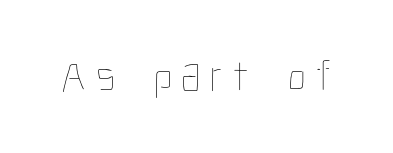
{"italic": "no", "bold": "no", "weight": "thin", "width": "condensed", "stroke_contrast": "low", "x_height": "medium", "monospaced": "no", "underline": "no", "letter_spacing": "wide", "letter_spacing_em": 0.2, "glyph_px": 46}
